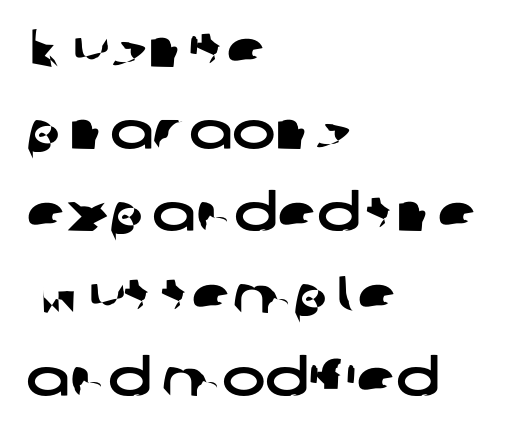
The image shows 52 px wide sans-serif type; set left-aligned, normal line spacing (1.58x), normal letter spacing, not underlined; low stroke contrast and a medium x-height.
